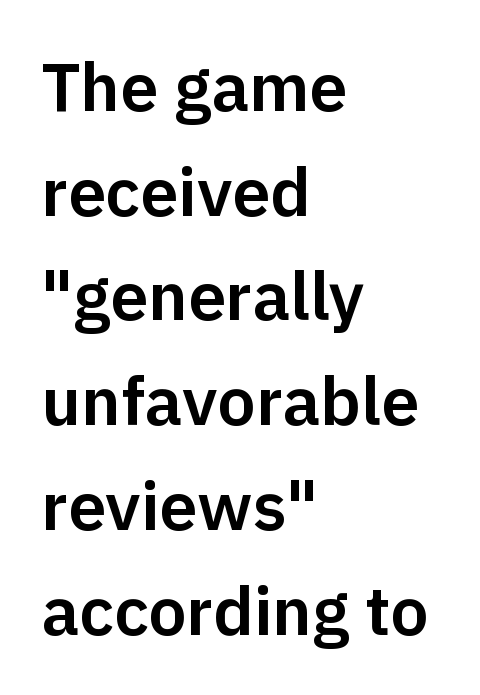
The line texture is even and compact thanks to regular tracking. Check under the words: just untouched page. Examine the stroke ends and you'll find no serifs. The block of text has a typical density, with ordinary space between rows. Spacing verdict: proportional, widths tailored to each character. It's the straight-up-and-down kind of type.
